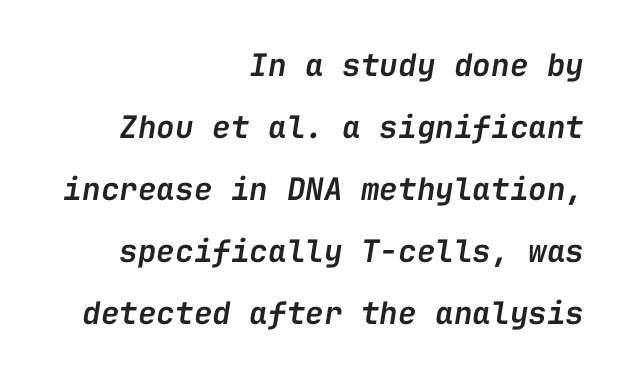
The image shows 31 px semibold type, italic (leaning right), monospaced; set right-aligned, loose line spacing (2.0x), normal letter spacing, not underlined; low stroke contrast and a medium x-height.
